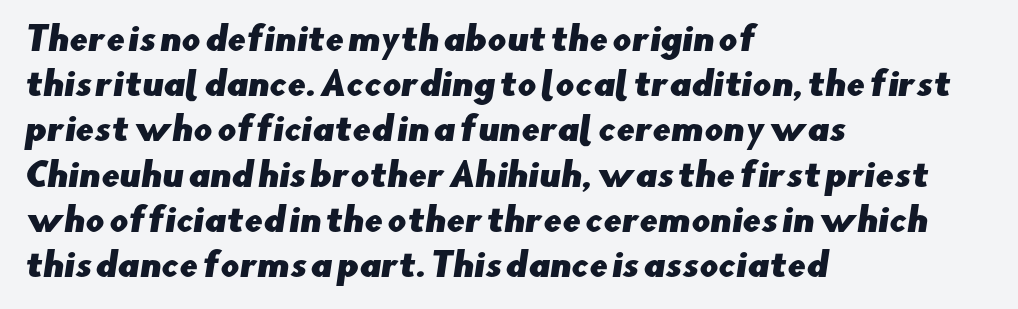
The image shows 33 px sans-serif type; set left-aligned, normal line spacing (1.37x), normal letter spacing, not underlined; low stroke contrast and a small x-height.
